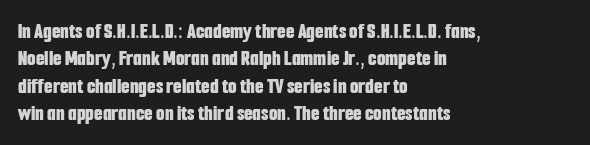
Q: Is the text bold? A: Yes.
Q: Is the text italic (slanted)? A: No, it is upright.
Q: Is the text underlined? A: No.
Q: How is the paragraph aligned? A: Left-aligned.
Q: Is the spacing between letters normal or unusually wide? A: Normal.
